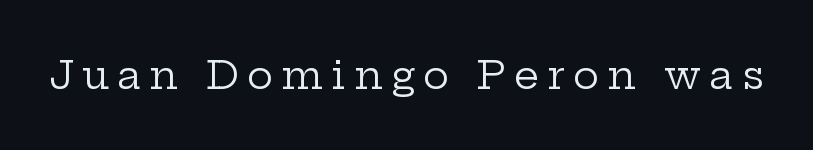
The image shows 39 px regular-weight, wide serif type, upright; set unusually wide letter spacing (+0.21 em), not underlined; low stroke contrast and a medium x-height.
